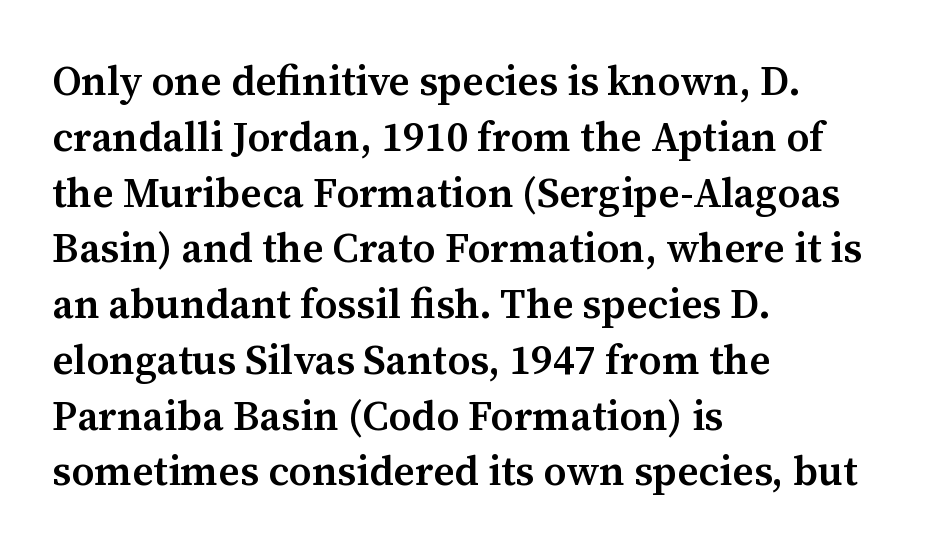
Horizontally, the lines are justified to the leading edge only. Glance below the letters and you will spot only blank space. The letters stand straight up with perfectly vertical stems. Stroke terminals: seriffed. If you measured baseline to baseline, you'd find a middling distance. The face used here is proportionally spaced, like ordinary book or web type.
